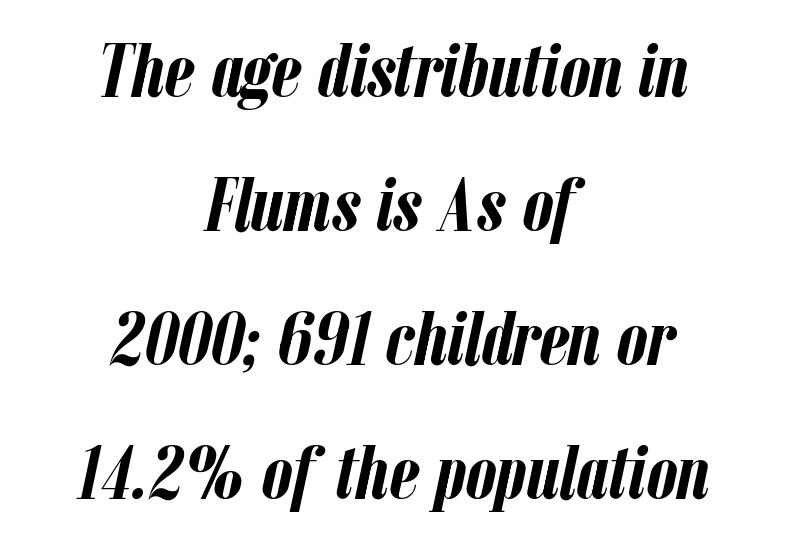
The letters sit at their default tracking, neither squeezed nor spread. Horizontally, the lines are justified to the midpoint only. The area under the type is left untouched. Posture: slanted. The strokes are fattened all the way to bold.
